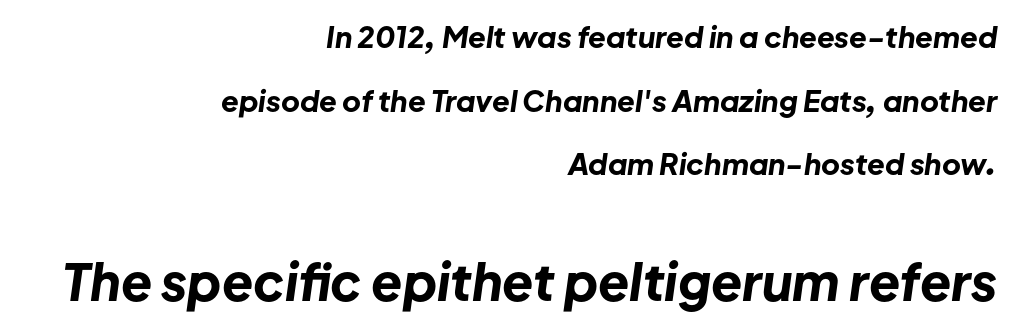
Standard letterfit; no display-style spreading of the glyphs. Line ends are locked; line starts wander. Successive baselines arrive slowly, with a big drop between each. The passage shown begins with its smaller block and ends with its larger one.
